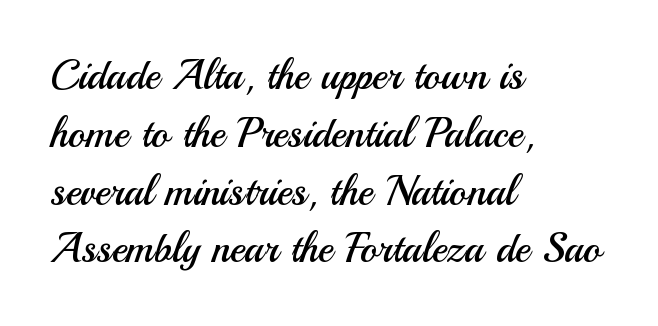
The letterforms sit shoulder to shoulder at normal distance. This rendering employs a face without finishing strokes, i.e., a sans-serif. Letters have the restrained weight of plain body copy at most. Does the leading feel generous? No, just average.
